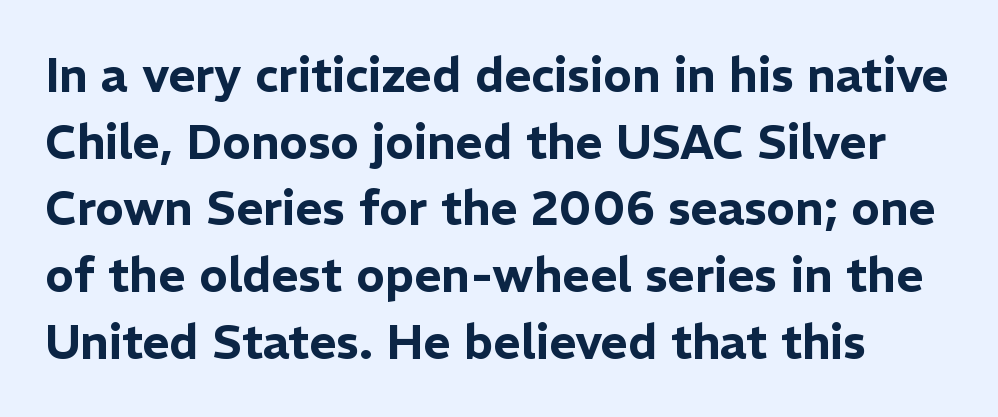
{"serif": "no", "italic": "no", "width": "normal", "stroke_contrast": "low", "x_height": "medium", "monospaced": "no", "underline": "no", "line_spacing": "normal", "line_spacing_ratio": 1.42, "letter_spacing": "normal", "letter_spacing_em": 0.0, "glyph_px": 47}
